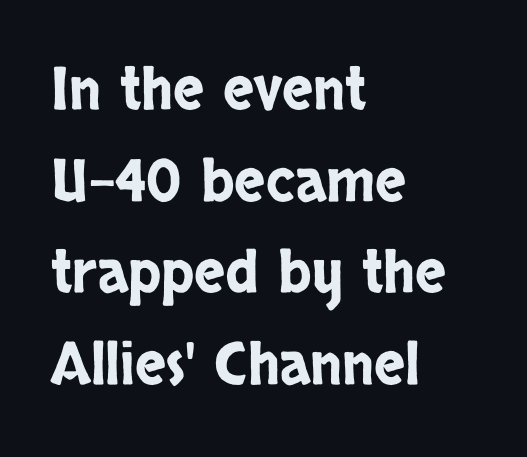
These lines sit exactly where default settings would place them. Glyph-to-glyph distance matches everyday printed text. A classic flush-left, rag-right setting is used for this passage. A typesetter would label this face a sans.
